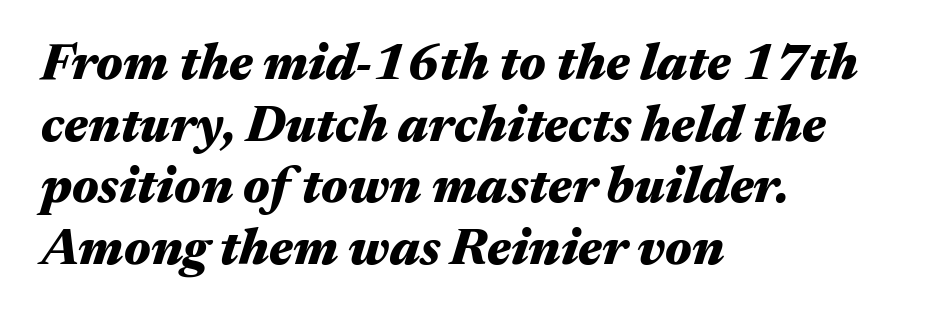
Q: Is the text bold? A: Yes.
Q: Is the text italic (slanted)? A: Yes, it leans right by about 17 degrees.
Q: Is the text underlined? A: No.
Q: How is the paragraph aligned? A: Left-aligned.
Q: Is the spacing between letters normal or unusually wide? A: Normal.
Q: Width (condensed, normal, or wide)? A: Wide.
Q: Stroke contrast? A: Medium.
Q: x-height? A: Medium.
Q: Monospaced? A: No.
